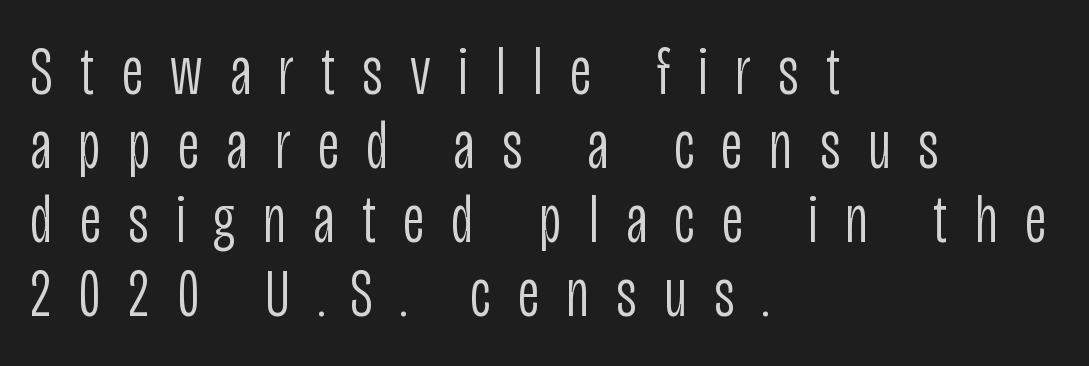
The image shows 68 px light, condensed sans-serif type, upright; set left-aligned, tight line spacing (1.09x), unusually wide letter spacing (+0.4 em), not underlined; low stroke contrast and a large x-height.
